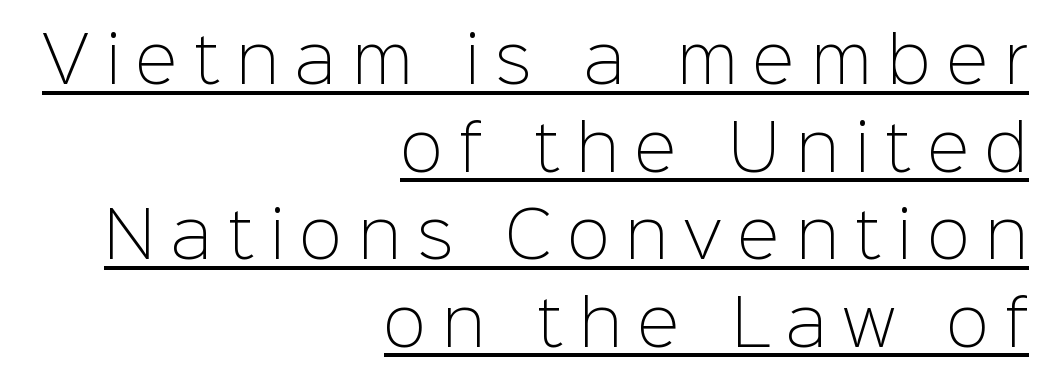
The type sits square on the baseline with zero lean. Letterform terminals end flat and unadorned throughout the passage. The letterforms sit at book weight or below. A typesetter would call this heavily tracked-out type. This block has exactly the height ordinary leading produces.
